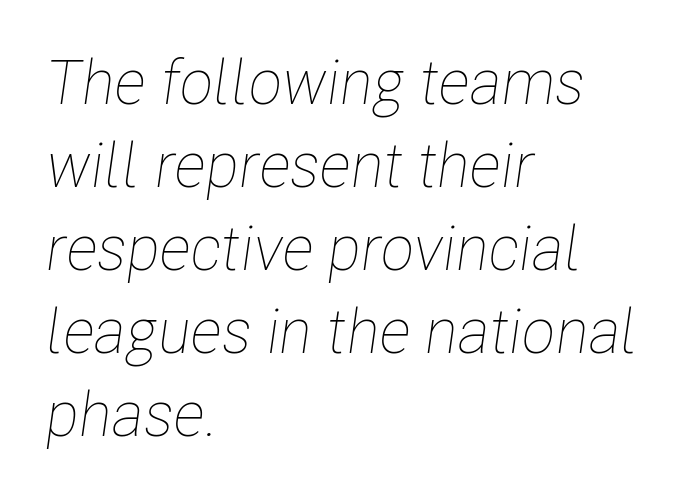
Q: Is the text bold? A: No.
Q: Is the text italic (slanted)? A: Yes, it leans right by about 8 degrees.
Q: Is the text underlined? A: No.
Q: How is the paragraph aligned? A: Left-aligned.
Q: Is the spacing between letters normal or unusually wide? A: Normal.
Q: Is the spacing between lines tight, normal or loose? A: Normal.
Q: Width (condensed, normal, or wide)? A: Condensed.
Q: Stroke contrast? A: Low.
Q: x-height? A: Medium.
Q: Monospaced? A: No.
